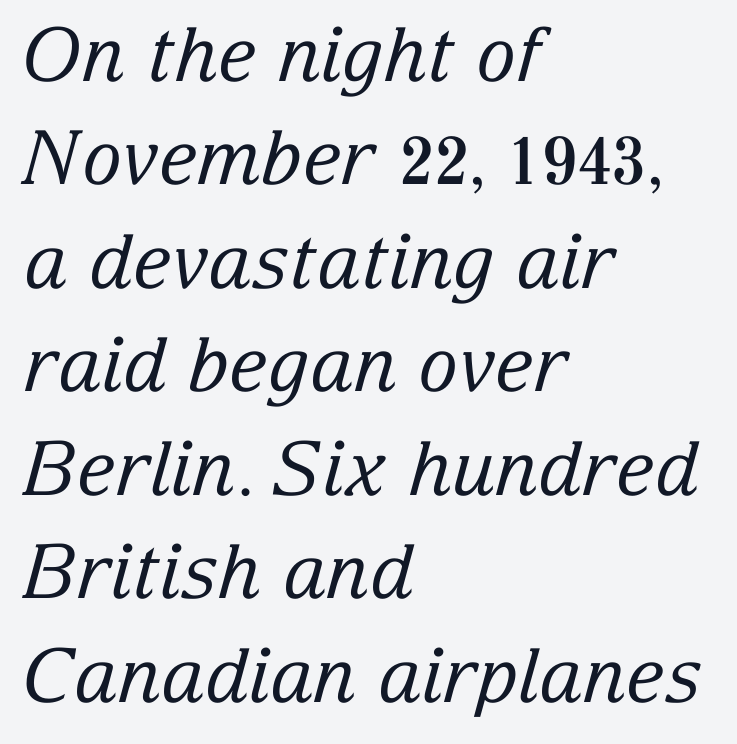
A normal amount of white space separates one row of letters from the next. The rendering uses natural spacing where letterforms have individual widths. In terms of letterform style, serifs are clearly present. Stems and bowls with no extra thickness — not bold.
